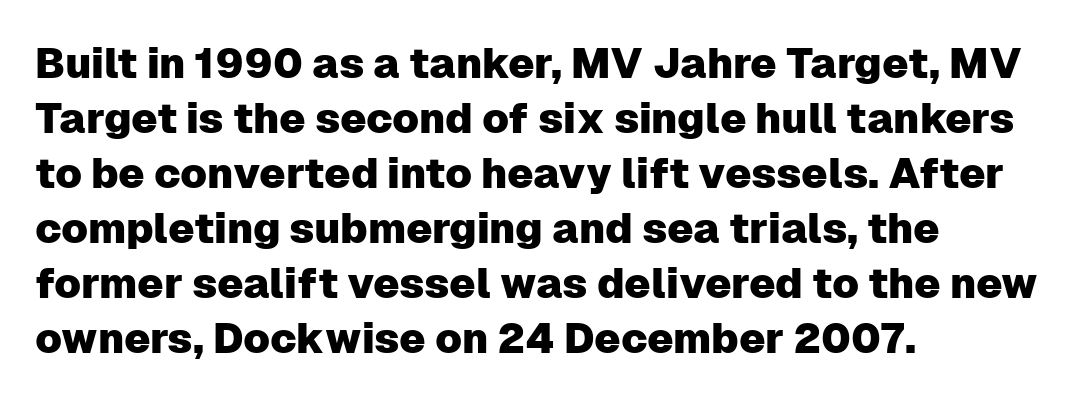
There is no visible air inserted between adjacent glyphs. Stroke terminals: plain, sans-serif. Vertically, the passage feels balanced, rows spaced as you'd expect. A typesetter would call this proportional, since set widths differ per character. The type sits square on the baseline with zero lean.
